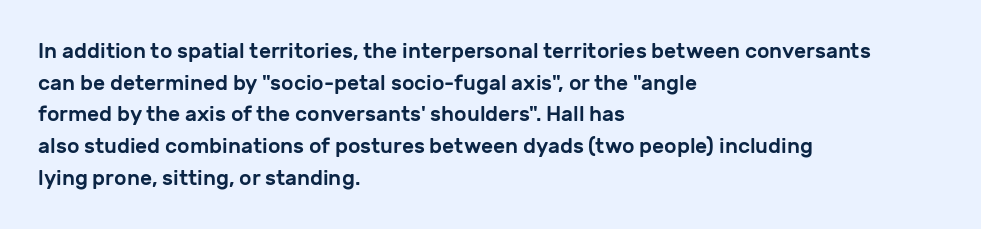
The image shows 21 px text type, upright; set left-aligned, normal line spacing (1.51x), normal letter spacing, not underlined.
